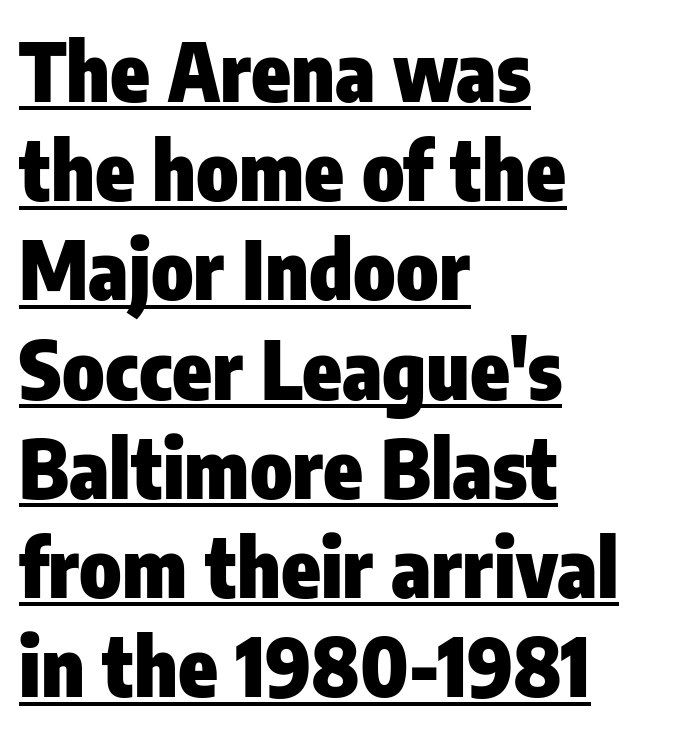
{"serif": "no", "italic": "no", "bold": "yes", "weight": "heavy", "width": "condensed", "stroke_contrast": "low", "x_height": "medium", "monospaced": "no", "underline": "yes", "align": "left", "line_spacing_ratio": 1.24, "letter_spacing": "normal", "letter_spacing_em": 0.0, "glyph_px": 80}
